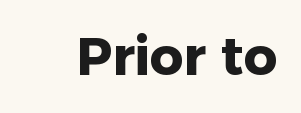
The image shows 52 px heavy sans-serif type, upright; set normal letter spacing, not underlined; low stroke contrast and a medium x-height.
